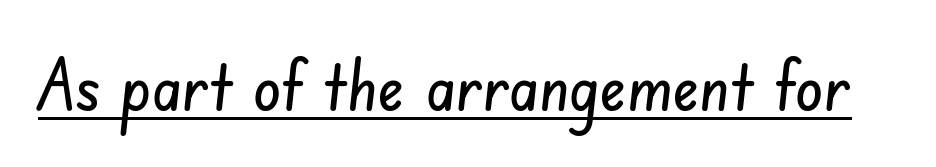
Think of a printed novel: that variable character pitch is what you see here. Check where the strokes stop: nothing finishes them off — pure sans. Has an underline been added? It has. Tracking here is standard; glyphs follow each other at the usual distance.
